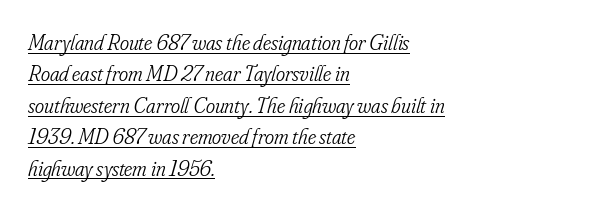
The image shows 22 px text type, italic (leaning right); set left-aligned, normal line spacing (1.43x), normal letter spacing, underlined.
